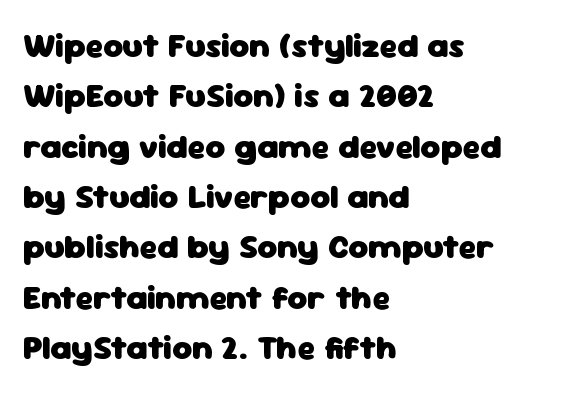
The image shows 34 px heavy sans-serif type, upright; set left-aligned, normal line spacing (1.48x), normal letter spacing, not underlined; low stroke contrast and a medium x-height.
